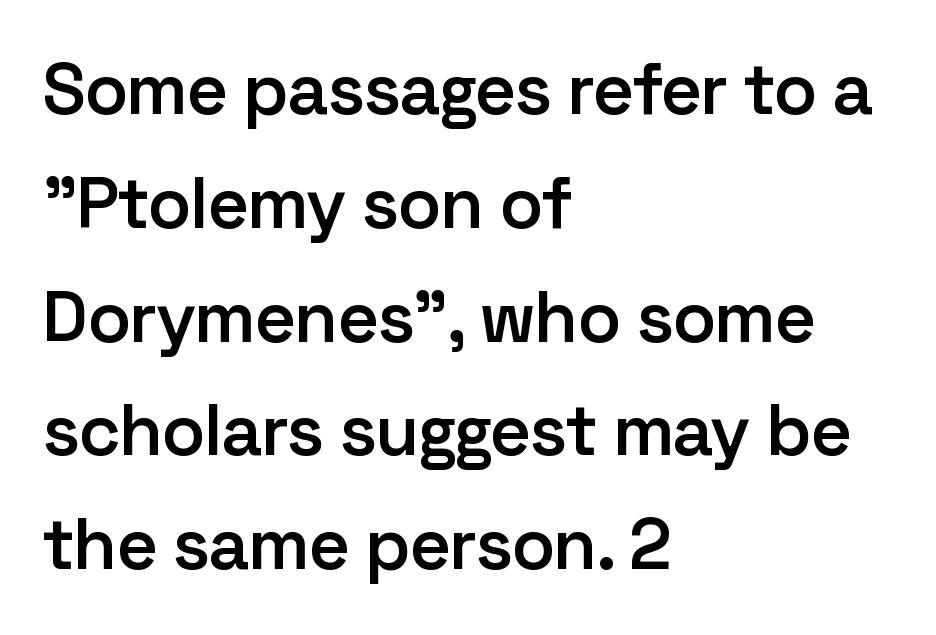
{"serif": "no", "italic": "no", "bold": "semi", "weight": "semibold", "width": "normal", "stroke_contrast": "low", "x_height": "medium", "monospaced": "no", "underline": "no", "align": "left", "line_spacing": "normal", "line_spacing_ratio": 1.58, "letter_spacing": "normal", "letter_spacing_em": 0.0, "glyph_px": 72}
